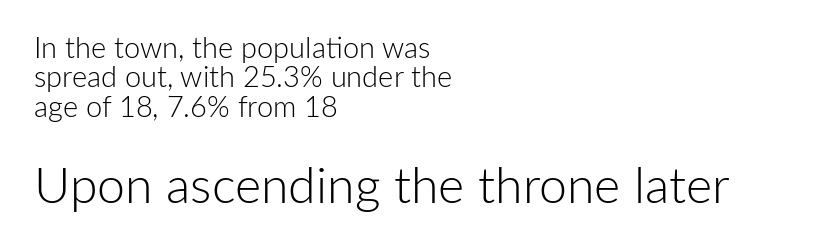
Q: Is the text bold? A: No.
Q: Is the text italic (slanted)? A: No, it is upright.
Q: Is the typeface a serif or a sans-serif typeface? A: Sans-serif.
Q: Is the text underlined? A: No.
Q: How is the paragraph aligned? A: Left-aligned.
Q: Is the spacing between letters normal or unusually wide? A: Normal.
Q: Is the spacing between lines tight, normal or loose? A: Tight.
Q: Which block of text is set in a larger size, the first (top) or the second (bottom)? A: The second (bottom) one.
Q: Width (condensed, normal, or wide)? A: Normal.
Q: Stroke contrast? A: Low.
Q: x-height? A: Medium.
Q: Monospaced? A: No.
